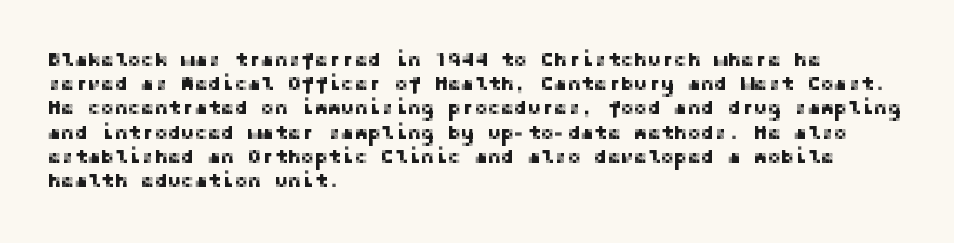
If you drew a line through each stem, it would be perfectly vertical. The line texture is even and compact thanks to regular tracking. Which margin do the lines hug? The left one — the right edge is uneven. Letters rest on an invisible, unmarked baseline.
